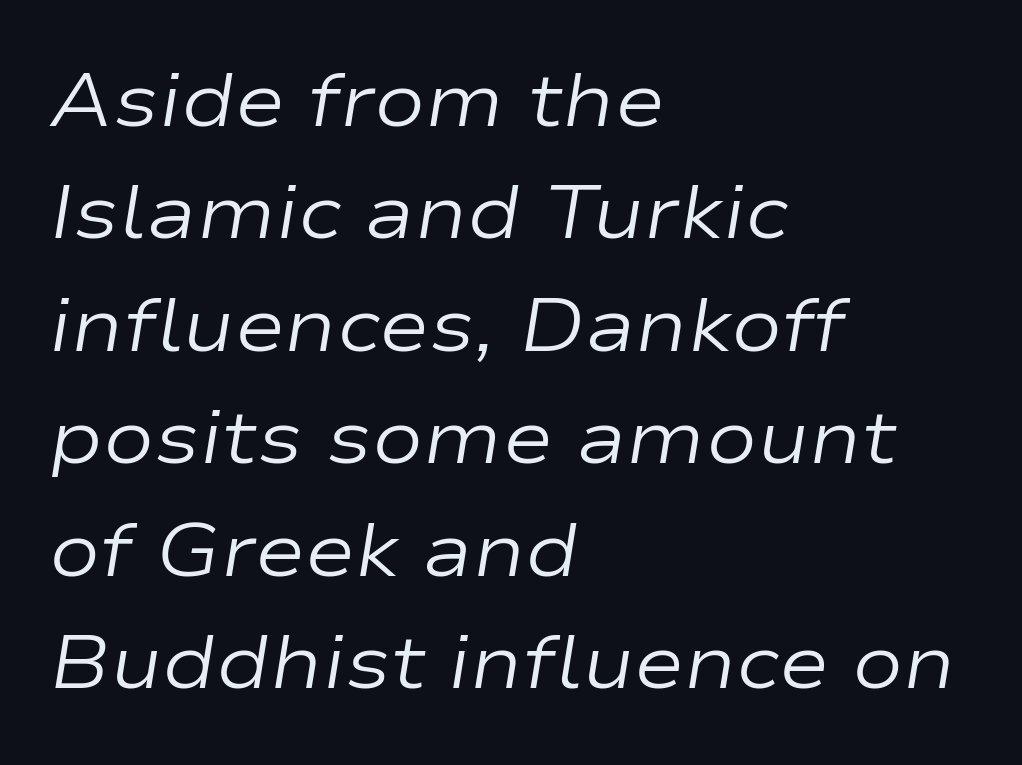
Q: Is the text bold? A: No.
Q: Is the text italic (slanted)? A: Yes, it leans right by about 9 degrees.
Q: Is the text underlined? A: No.
Q: How is the paragraph aligned? A: Left-aligned.
Q: Is the spacing between letters normal or unusually wide? A: Normal.
Q: Is the spacing between lines tight, normal or loose? A: Normal.
Q: Width (condensed, normal, or wide)? A: Wide.
Q: Stroke contrast? A: Low.
Q: x-height? A: Medium.
Q: Monospaced? A: No.
